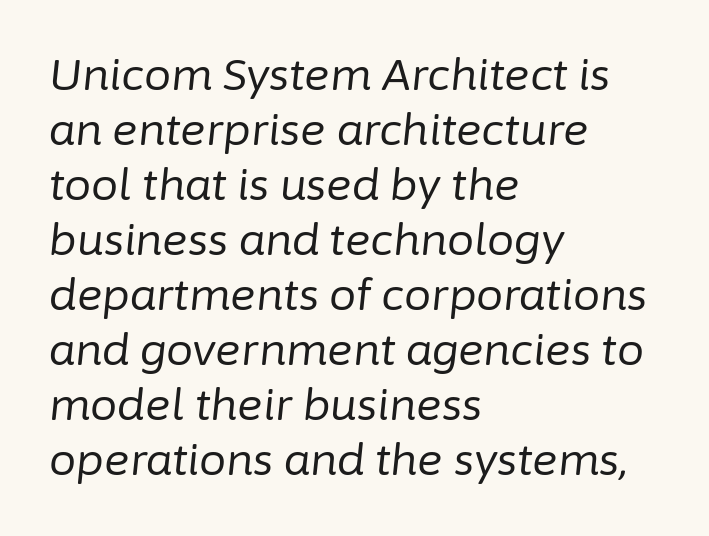
The whole block is typeset with a tilt. The rendering anchors every line to the left-hand side. Quick note: interline space is typical. These lines keep a tight, regular rhythm from letter to letter. A typesetter would call this proportional, since set widths differ per character. Unmarked baselines from the first word to the last.
